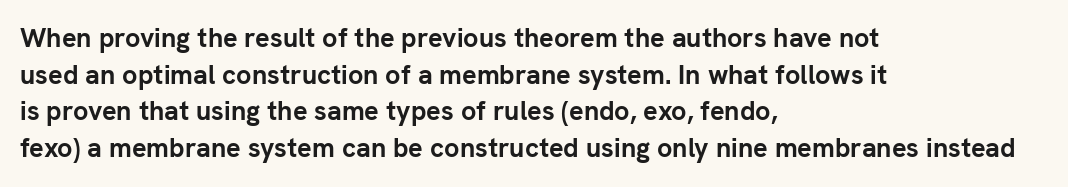
Q: Is the text bold? A: Yes.
Q: Is the text italic (slanted)? A: No, it is upright.
Q: Is the text underlined? A: No.
Q: How is the paragraph aligned? A: Left-aligned.
Q: Is the spacing between letters normal or unusually wide? A: Normal.
Q: Is the spacing between lines tight, normal or loose? A: Normal.
